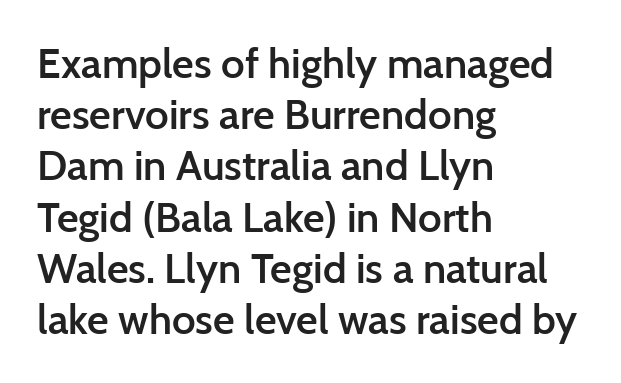
Heft: intermediate — a semibold. The passage shown is typed in a proportional face where columns would drift. These lines keep a tight, regular rhythm from letter to letter. This is roman type, the default non-slanted kind. Regarding serifs, this sample does without them. Each row of text sits above clean, open space.
